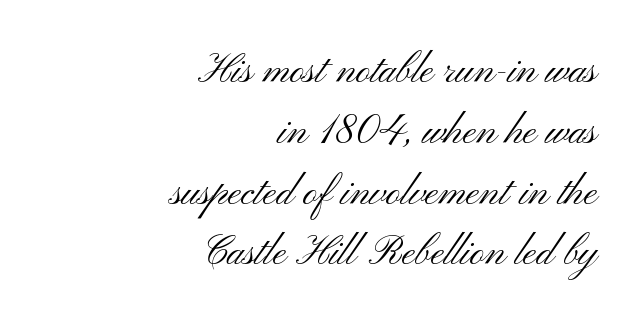
{"serif": "no", "bold": "no", "weight": "light", "width": "wide", "stroke_contrast": "medium", "x_height": "small", "monospaced": "no", "underline": "no", "align": "right", "line_spacing": "normal", "line_spacing_ratio": 1.52, "letter_spacing": "normal", "letter_spacing_em": 0.0, "glyph_px": 40}
